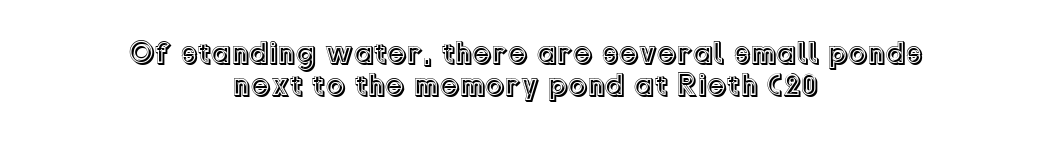
This sample has the flowing, uneven cadence of proportional lettering. This sample trades vertical openness for compactness between lines. Do the letters lean? They stand straight. This rendering uses center alignment, leaving both contours irregular but symmetric. Nobody touched the tracking dial on this one. Each row of text sits above clean, open space.
